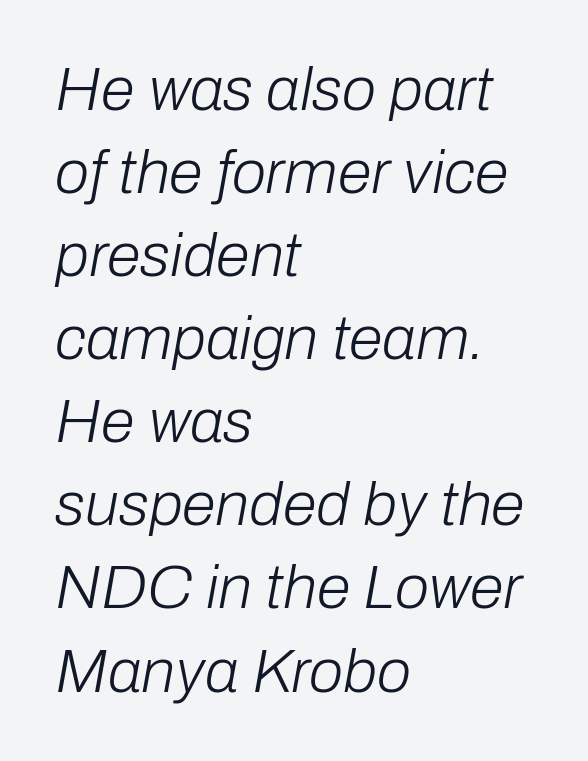
{"italic": "yes", "lean": "right", "slant_degrees": 10, "bold": "no", "weight": "light", "width": "normal", "stroke_contrast": "low", "x_height": "medium", "monospaced": "no", "underline": "no", "align": "left", "line_spacing": "normal", "line_spacing_ratio": 1.34, "letter_spacing": "normal", "letter_spacing_em": 0.0, "glyph_px": 62}
